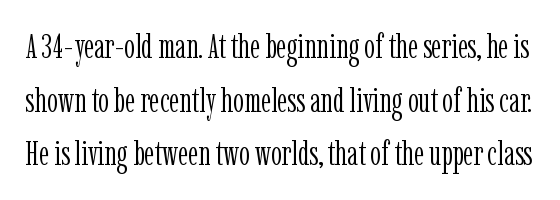
The image shows 34 px light, condensed serif type, upright; set normal line spacing (1.58x), normal letter spacing, not underlined; low stroke contrast and a medium x-height.
